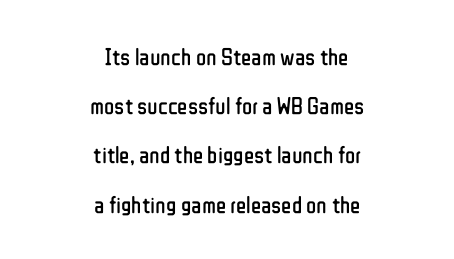
The image shows 24 px text type, upright; set centered, loose line spacing (2.05x), normal letter spacing, not underlined.
